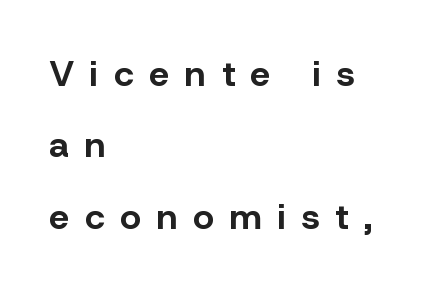
Q: Is the text bold? A: Yes.
Q: Is the text italic (slanted)? A: No, it is upright.
Q: Is the typeface a serif or a sans-serif typeface? A: Sans-serif.
Q: Is the text underlined? A: No.
Q: How is the paragraph aligned? A: Left-aligned.
Q: Is the spacing between letters normal or unusually wide? A: Unusually wide.
Q: Is the spacing between lines tight, normal or loose? A: Loose.
Q: Width (condensed, normal, or wide)? A: Normal.
Q: Stroke contrast? A: Low.
Q: x-height? A: Medium.
Q: Monospaced? A: No.
